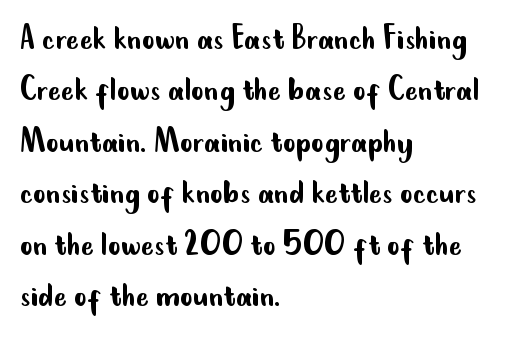
The image shows 39 px regular-weight, condensed sans-serif type, upright; set left-aligned, normal line spacing (1.32x), normal letter spacing, not underlined; low stroke contrast and a small x-height.
